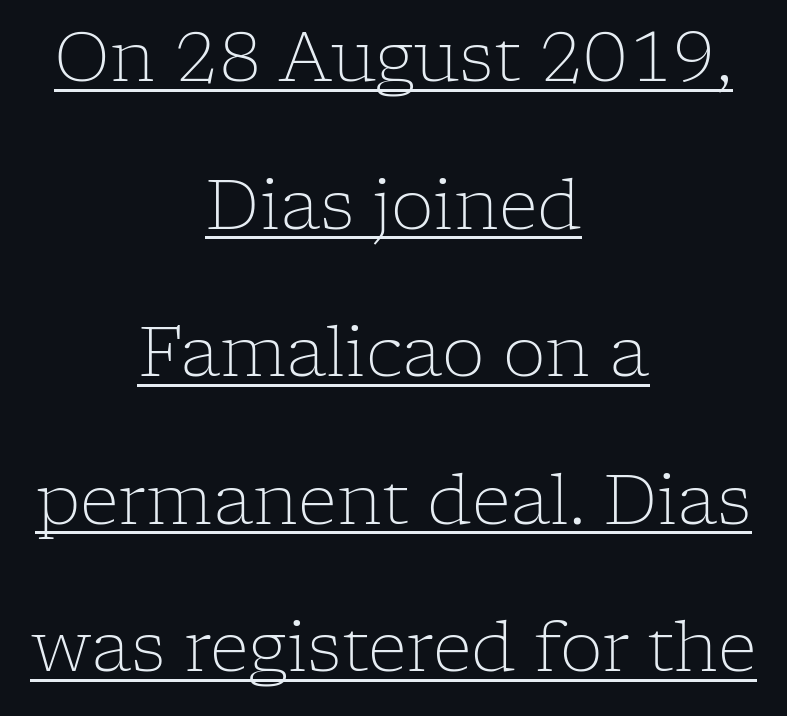
Short note: letters normally spaced. This reads as an unemphasized weight, regular at the heaviest. A centered setting, common on invitations and titles, is used for this passage. A typesetter would call this proportional, since set widths differ per character.
